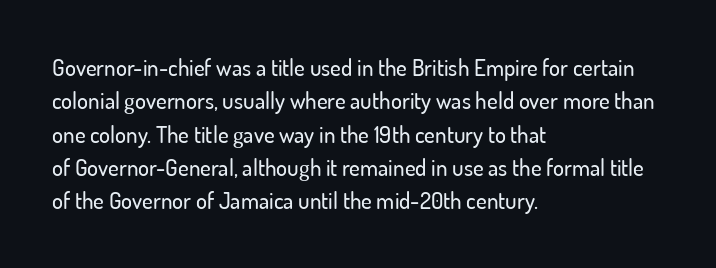
{"italic": "no", "underline": "no", "align": "left", "line_spacing": "normal", "line_spacing_ratio": 1.45, "letter_spacing": "normal", "letter_spacing_em": 0.0, "glyph_px": 23}
